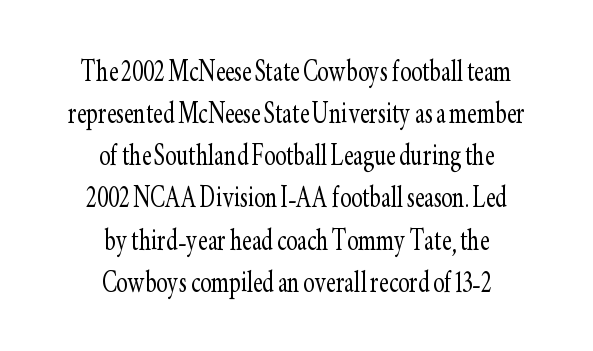
The image shows 34 px light, condensed serif type, upright; set centered, line spacing 1.24x, normal letter spacing, not underlined; low stroke contrast and a small x-height.
